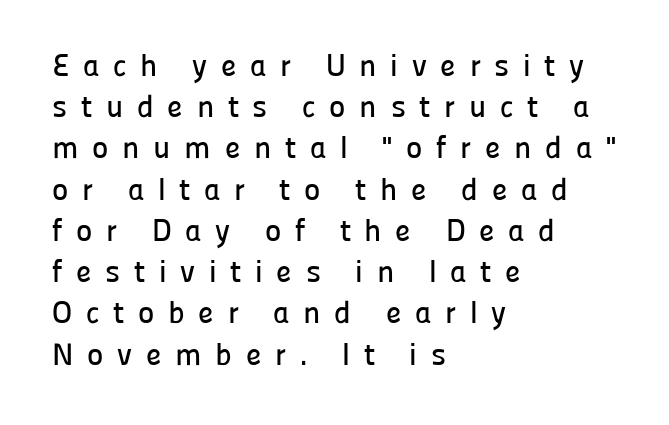
The image shows 31 px sans-serif type, upright; set left-aligned, normal line spacing (1.33x), unusually wide letter spacing (+0.44 em), not underlined; low stroke contrast and a medium x-height.
